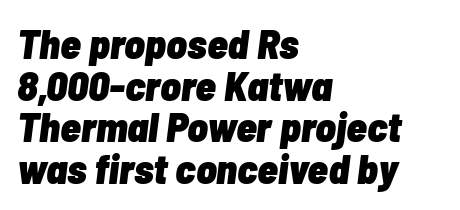
The image shows 42 px heavy, condensed type, italic (leaning right); set left-aligned, tight line spacing (0.99x), normal letter spacing, not underlined; low stroke contrast and a medium x-height.
